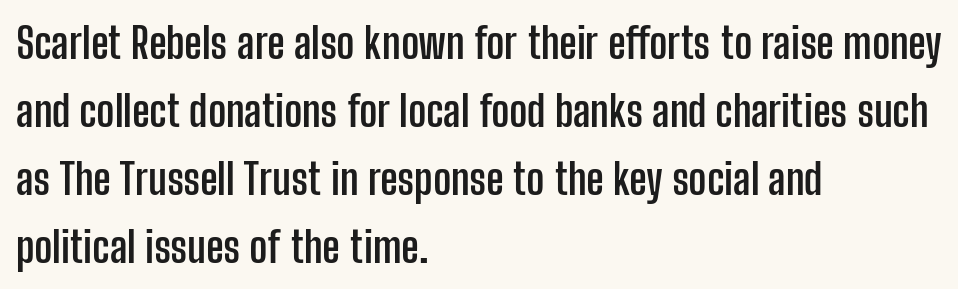
The font family rendered here belongs to the sans-serif group. Is this a fixed-width face? No — the glyphs have proportional, varying widths. These lines are set flush left with a ragged right edge. The line texture is even and compact thanks to regular tracking. Honestly, the row spacing looks completely unremarkable.
